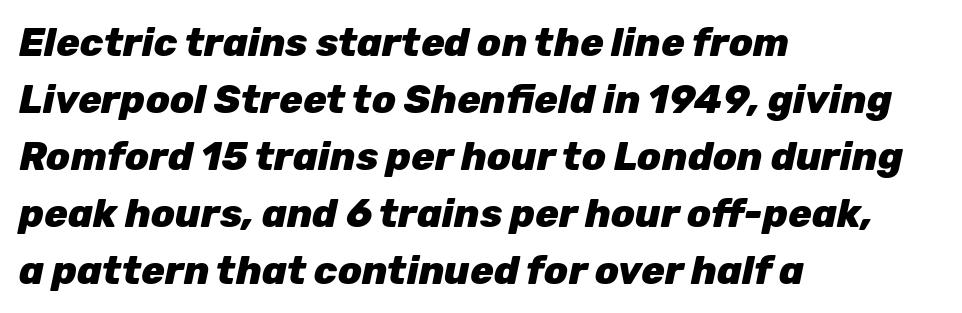
Q: Is the text bold? A: Yes.
Q: Is the text italic (slanted)? A: Yes, it leans right by about 12 degrees.
Q: Is the text underlined? A: No.
Q: How is the paragraph aligned? A: Left-aligned.
Q: Is the spacing between letters normal or unusually wide? A: Normal.
Q: Is the spacing between lines tight, normal or loose? A: Normal.
Q: Width (condensed, normal, or wide)? A: Normal.
Q: Stroke contrast? A: Low.
Q: x-height? A: Medium.
Q: Monospaced? A: No.
